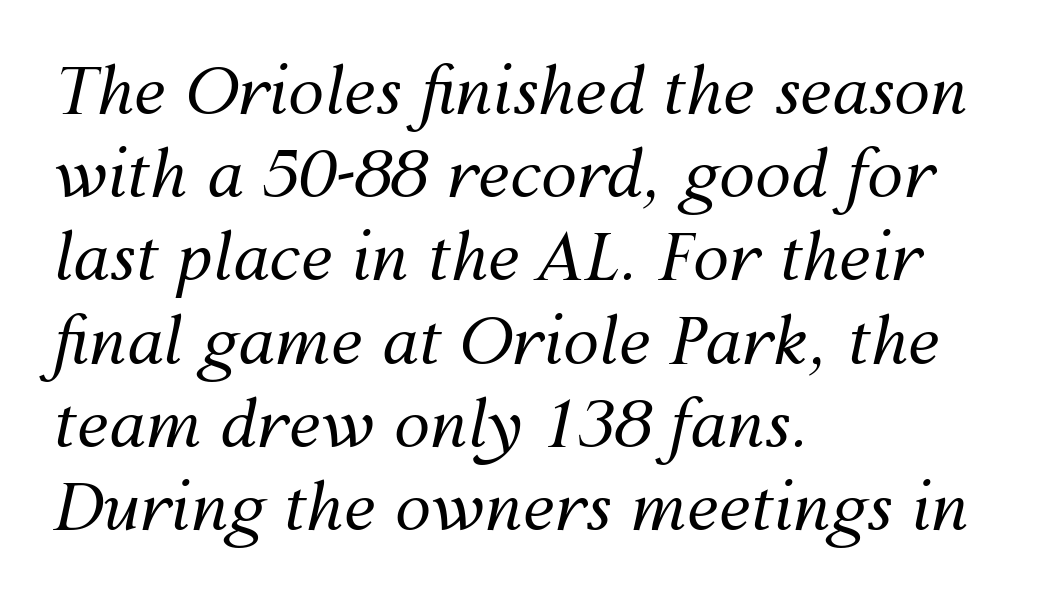
The image shows 65 px regular-weight type, italic (leaning right); set left-aligned, normal line spacing (1.28x), normal letter spacing, not underlined; medium stroke contrast and a medium x-height.
